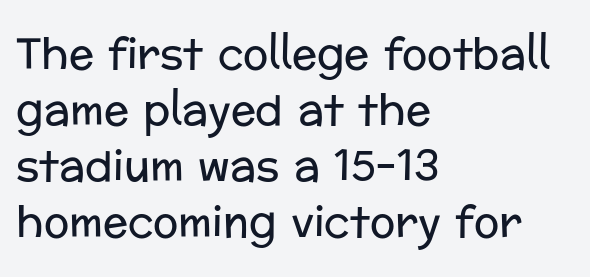
The image shows 42 px regular-weight sans-serif type, upright; set left-aligned, normal line spacing (1.33x), normal letter spacing, not underlined; low stroke contrast and a medium x-height.
